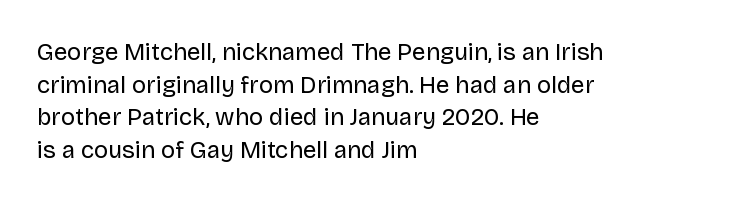
The image shows 24 px text type, upright; set left-aligned, normal line spacing (1.36x), normal letter spacing, not underlined.
